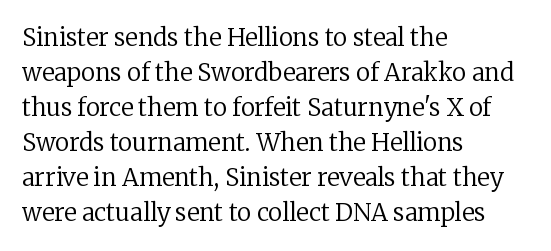
No word sits above an underline. This is the regular roman posture of the typeface. The lines in this sample share a left origin and differ only in where they stop. Successive baselines arrive at the customary interval.
